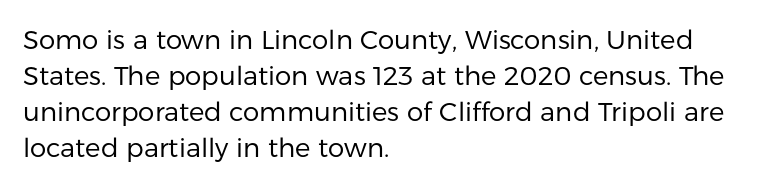
{"italic": "no", "bold": "no", "underline": "no", "align": "left", "line_spacing": "normal", "line_spacing_ratio": 1.39, "letter_spacing": "normal", "letter_spacing_em": 0.0, "glyph_px": 26}
